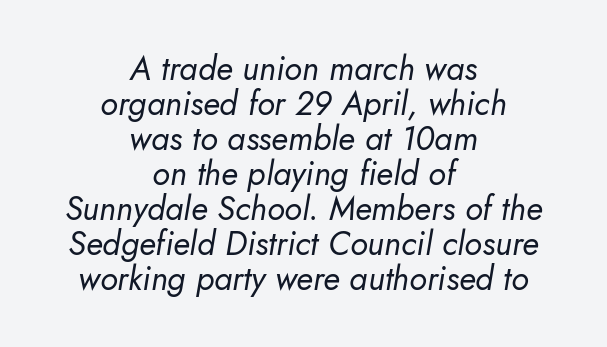
The image shows 33 px regular-weight type, italic (leaning right); set centered, tight line spacing (1.06x), normal letter spacing, not underlined; low stroke contrast and a small x-height.
